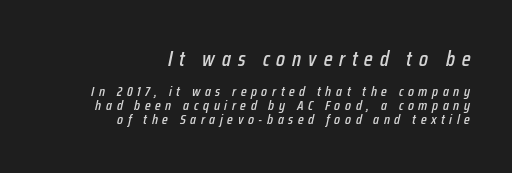
Each new line begins almost immediately beneath the previous one. Designer's note — italics engaged. Underline: absent. Substantial extra tracking has been applied to these lines.
